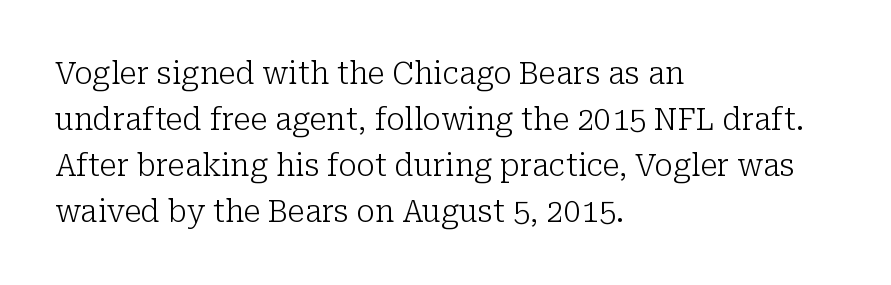
{"serif": "yes", "italic": "no", "bold": "no", "weight": "light", "width": "normal", "stroke_contrast": "low", "x_height": "medium", "monospaced": "no", "underline": "no", "align": "left", "line_spacing": "normal", "line_spacing_ratio": 1.48, "letter_spacing": "normal", "letter_spacing_em": 0.0, "glyph_px": 31}
